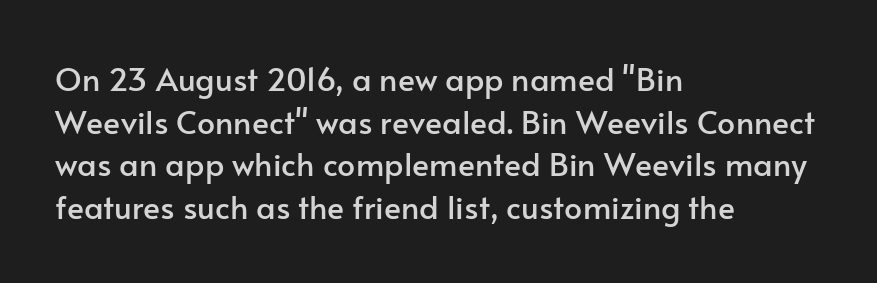
You can tell from the bare stems that sans-serif type was used. Posture: upright roman. Words appear dense and cohesive because spacing is normal. Where is the straight margin? On the left. Vertically, the passage feels balanced, rows spaced as you'd expect.
